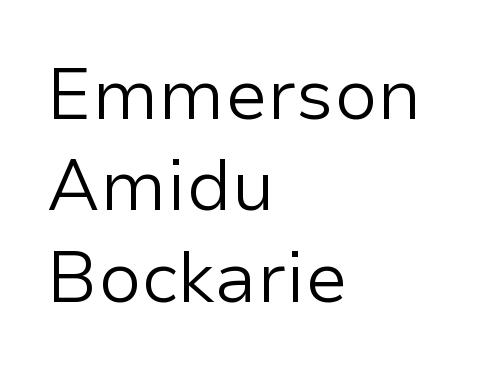
The image shows 72 px light sans-serif type, upright; set left-aligned, normal line spacing (1.27x), normal letter spacing, not underlined; low stroke contrast and a medium x-height.
